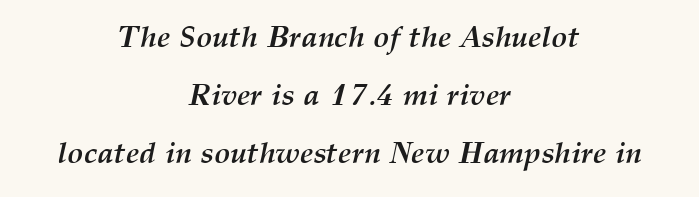
Each letter keeps its own natural width here, so spacing adapts to shape. The lettering tilts uniformly, giving the passage an italic look. In terms of letterspacing, this is plain default setting. Leading is clearly above the norm, producing a sparse column. One-word summary of the alignment: center. Only glyphs here, with clear space below each row.
